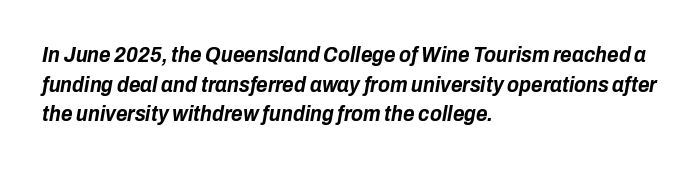
The image shows 22 px bold type, italic (leaning right); set left-aligned, normal line spacing (1.35x), normal letter spacing, not underlined.
